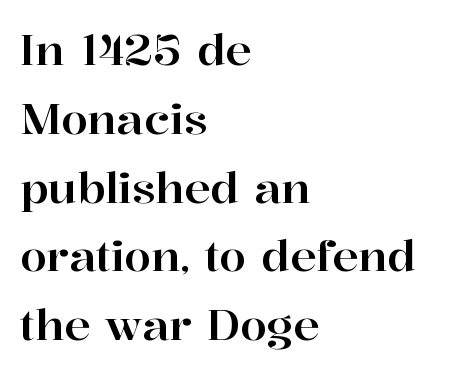
{"serif": "yes", "italic": "no", "width": "normal", "stroke_contrast": "high", "x_height": "medium", "monospaced": "no", "underline": "no", "align": "left", "line_spacing": "normal", "line_spacing_ratio": 1.6, "letter_spacing": "normal", "letter_spacing_em": 0.0, "glyph_px": 43}
